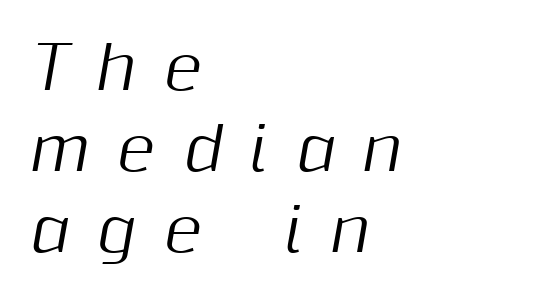
Q: Is the text italic (slanted)? A: Yes, it leans right by about 10 degrees.
Q: Is the text underlined? A: No.
Q: How is the paragraph aligned? A: Left-aligned.
Q: Is the spacing between letters normal or unusually wide? A: Unusually wide.
Q: Is the spacing between lines tight, normal or loose? A: Normal.
Q: Width (condensed, normal, or wide)? A: Normal.
Q: Stroke contrast? A: Medium.
Q: x-height? A: Medium.
Q: Monospaced? A: No.
